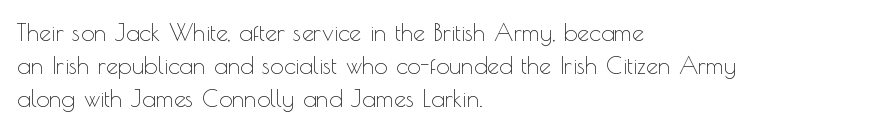
{"italic": "no", "bold": "no", "underline": "no", "align": "left", "line_spacing": "normal", "line_spacing_ratio": 1.37, "letter_spacing": "normal", "letter_spacing_em": 0.0, "glyph_px": 24}
